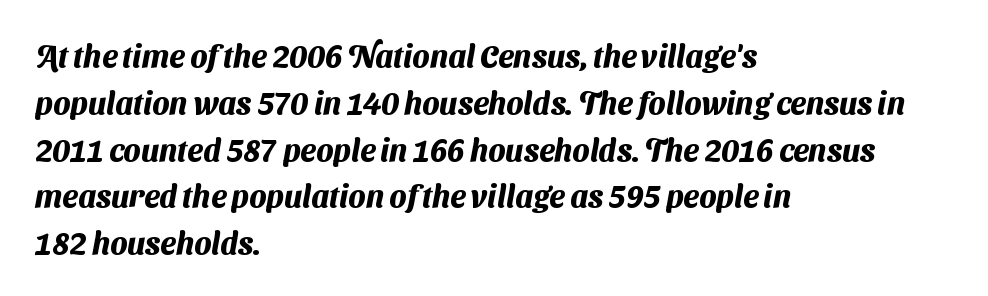
Varying glyph widths throughout — classic text-font behaviour. Notice how the passage keeps a crisp vertical edge on the left only. Compared with typical paragraphs, the rows here are spaced about the same. Examine the stroke ends and you'll find no serifs. Emphasis by weight is at full strength: bold.
